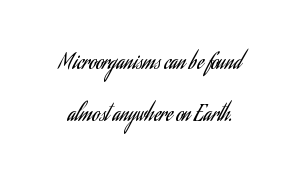
The image shows 21 px text type; set loose line spacing (2.47x), normal letter spacing, not underlined.
